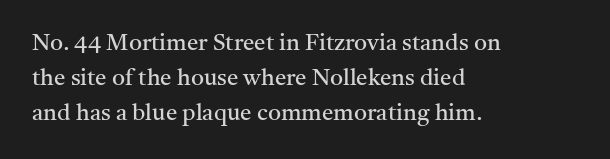
A typesetter would call this leading conventional body-copy spacing. Casual observation: everything's shoved over to the left. Counters stay open thanks to moderate or lighter strokes. The lettering stays uniformly vertical, giving the passage a roman look. No extra tracking has been applied to these lines. The gap between lines stays unmarked.
